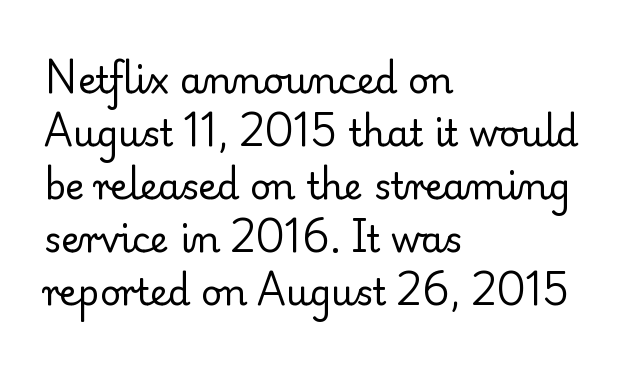
Letters have the restrained weight of plain body copy at most. One glance says typical: line gaps are just what's usual. The passage shown is typeset with a serif family. All the whitespace from short lines collects on the right. Caption: standard tracking, unaltered.
